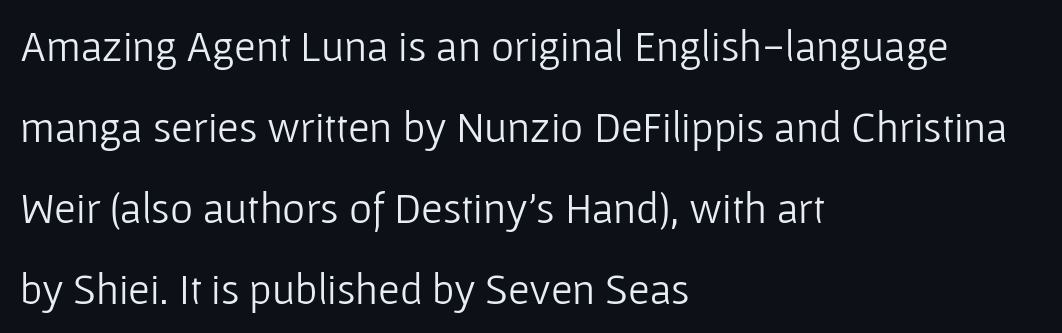
Q: Is the text bold? A: No.
Q: Is the text italic (slanted)? A: No, it is upright.
Q: Is the typeface a serif or a sans-serif typeface? A: Sans-serif.
Q: Is the text underlined? A: No.
Q: How is the paragraph aligned? A: Left-aligned.
Q: Is the spacing between letters normal or unusually wide? A: Normal.
Q: Width (condensed, normal, or wide)? A: Normal.
Q: Stroke contrast? A: Low.
Q: x-height? A: Medium.
Q: Monospaced? A: No.
